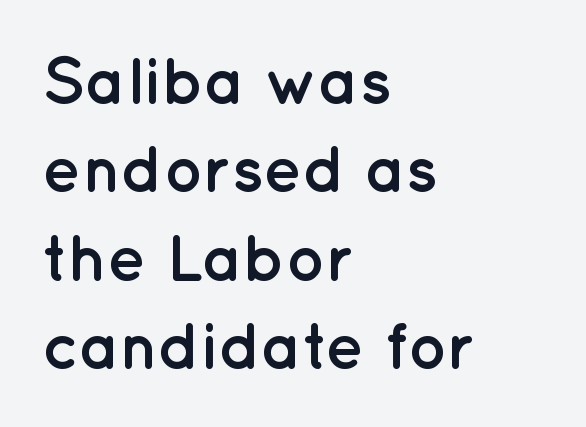
{"serif": "no", "italic": "no", "bold": "yes", "weight": "semibold", "width": "normal", "stroke_contrast": "low", "x_height": "medium", "monospaced": "no", "underline": "no", "align": "left", "line_spacing": "normal", "line_spacing_ratio": 1.36, "letter_spacing": "normal", "letter_spacing_em": 0.0, "glyph_px": 65}
